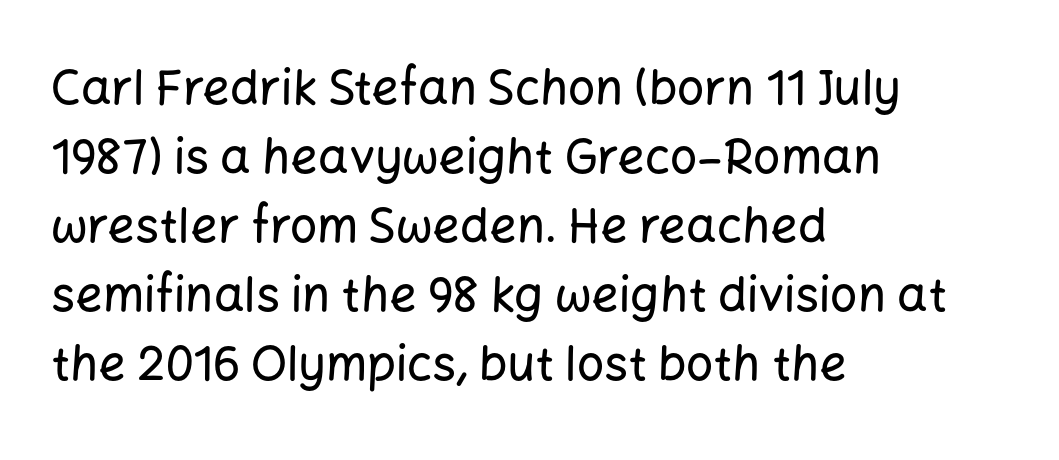
Q: Is the text italic (slanted)? A: No, it is upright.
Q: Is the typeface a serif or a sans-serif typeface? A: Sans-serif.
Q: Is the text underlined? A: No.
Q: How is the paragraph aligned? A: Left-aligned.
Q: Is the spacing between letters normal or unusually wide? A: Normal.
Q: Is the spacing between lines tight, normal or loose? A: Normal.
Q: Width (condensed, normal, or wide)? A: Normal.
Q: Stroke contrast? A: Low.
Q: x-height? A: Medium.
Q: Monospaced? A: No.
